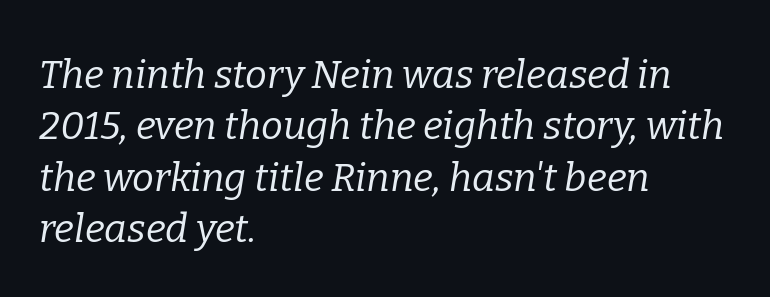
The image shows 39 px regular-weight serif type, italic (leaning right); set left-aligned, normal line spacing (1.32x), normal letter spacing, not underlined; low stroke contrast and a medium x-height.
